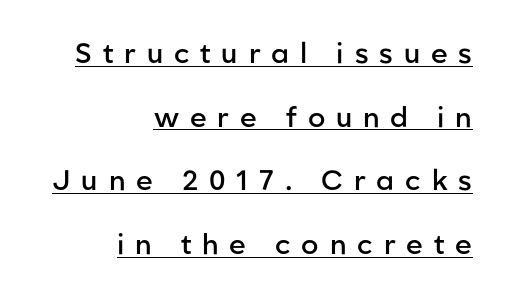
{"serif": "no", "italic": "no", "bold": "semi", "weight": "semibold", "width": "normal", "stroke_contrast": "low", "x_height": "medium", "monospaced": "no", "underline": "yes", "align": "right", "line_spacing": "loose", "line_spacing_ratio": 2.27, "letter_spacing": "wide", "letter_spacing_em": 0.39, "glyph_px": 28}
